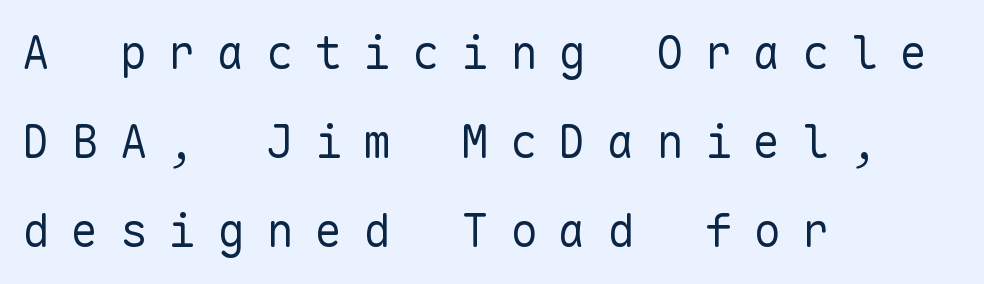
The image shows 46 px regular-weight sans-serif type, upright, monospaced; set left-aligned, loose line spacing (1.94x), unusually wide letter spacing (+0.46 em), not underlined; low stroke contrast and a medium x-height.
